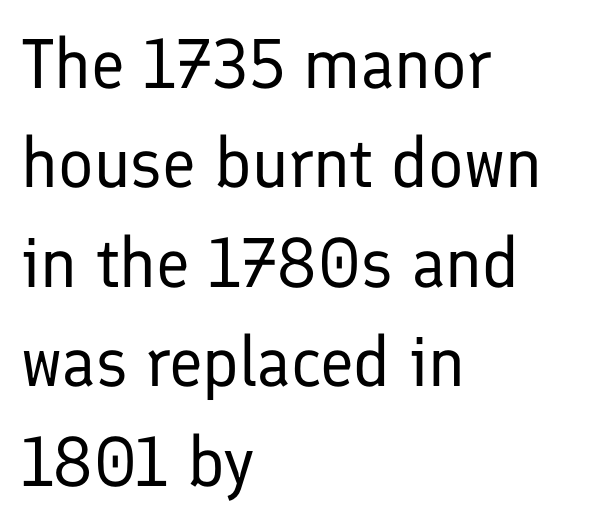
Q: Is the text bold? A: No.
Q: Is the text italic (slanted)? A: No, it is upright.
Q: Is the typeface a serif or a sans-serif typeface? A: Sans-serif.
Q: Is the text underlined? A: No.
Q: How is the paragraph aligned? A: Left-aligned.
Q: Is the spacing between letters normal or unusually wide? A: Normal.
Q: Is the spacing between lines tight, normal or loose? A: Normal.
Q: Width (condensed, normal, or wide)? A: Normal.
Q: Stroke contrast? A: Low.
Q: x-height? A: Medium.
Q: Monospaced? A: No.
